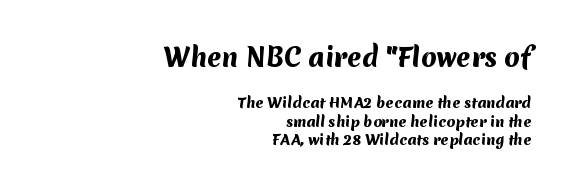
Size hierarchy here favors the leading block over the trailing one. Each line ends at the same right margin while the left side varies. Honestly, there is no underline to notice here at all. Glyph-to-glyph distance matches everyday printed text. Regular leading.
